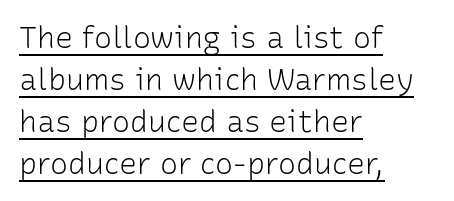
Regarding serifs, this sample does without them. The typesetter chose a ragged-right arrangement here. Horizontal bands of white between lines are of average thickness. Honestly, the underline is the first thing you notice here.
